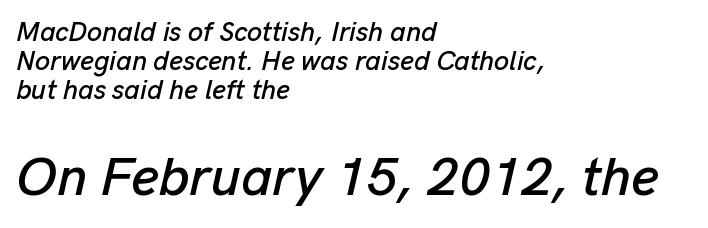
It's the slanting kind of type. The paragraph shown leans on its left margin. The passage shown begins with its smaller block and ends with its larger one. This sample uses plain, unmodified letter spacing. Whoever set this chose condensed vertical rhythm over breathing room. This sample has the flowing, uneven cadence of proportional lettering.
